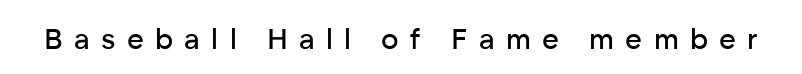
Grotesque or geometric, the face here clearly has no serifs. A typesetter would call this proportional, since set widths differ per character. This sample uses an upright cut, with every glyph sitting square on the baseline. Decoration check: the copy has no underline.
